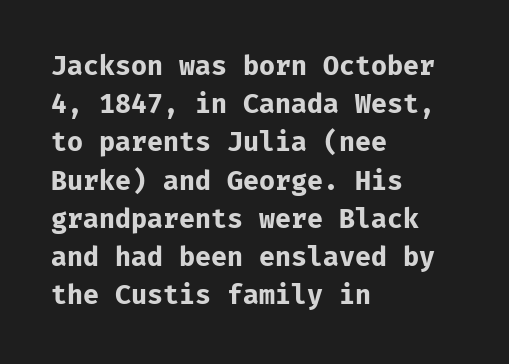
Q: Is the text bold? A: Yes.
Q: Is the text italic (slanted)? A: No, it is upright.
Q: Is the text underlined? A: No.
Q: How is the paragraph aligned? A: Left-aligned.
Q: Is the spacing between letters normal or unusually wide? A: Normal.
Q: Is the spacing between lines tight, normal or loose? A: Normal.
